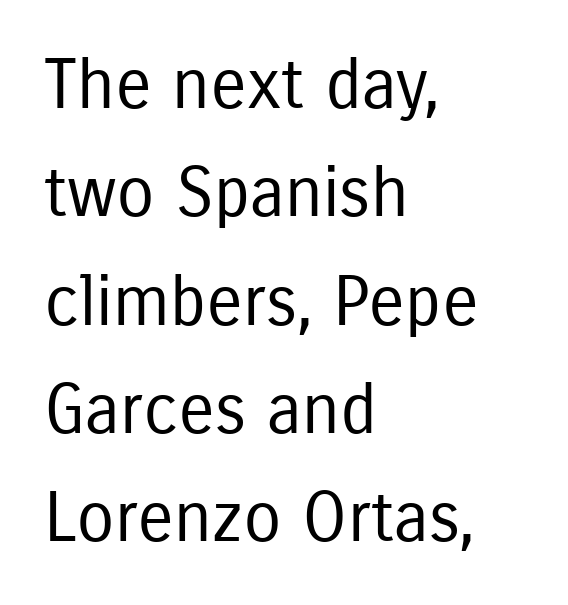
Counters stay open thanks to moderate or lighter strokes. Descenders hang freely into open space. These lines are rendered in a variable-pitch font. What kind of face is this? One without serifs — a sans. Rows of type keep a routine distance in the vertical direction. Caption: multi-line text, flush left, ragged right.
